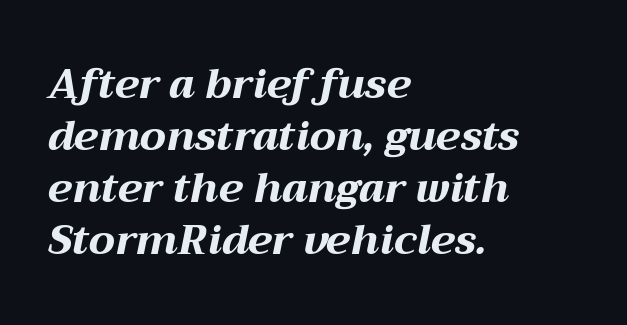
The image shows 41 px bold, wide type, italic (leaning right); set left-aligned, normal line spacing (1.27x), normal letter spacing, not underlined; medium stroke contrast and a medium x-height.
